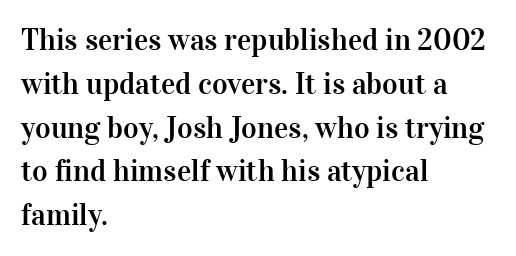
The lines in this sample share a left origin and differ only in where they stop. The rendering keeps characters at their native spacing. Vertically, the passage feels balanced, rows spaced as you'd expect. If you drew a line through each stem, it would be perfectly vertical.
